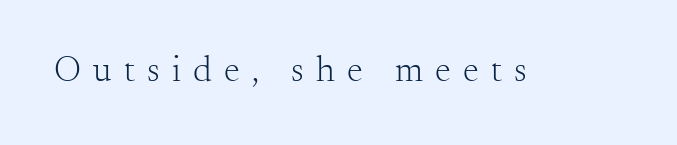
The image shows 36 px light serif type, upright; set unusually wide letter spacing (+0.34 em), not underlined; medium stroke contrast and a small x-height.
